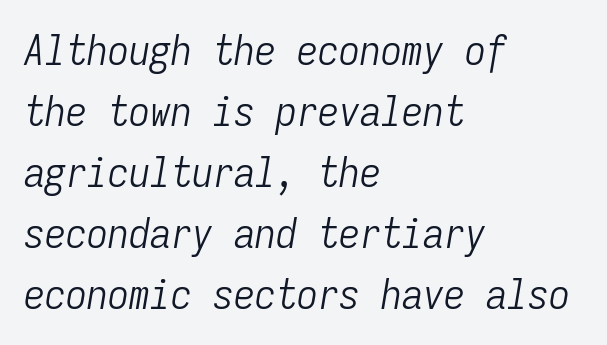
{"italic": "yes", "lean": "right", "slant_degrees": 9, "bold": "no", "weight": "light", "width": "condensed", "stroke_contrast": "low", "x_height": "medium", "monospaced": "yes", "underline": "no", "align": "left", "line_spacing": "normal", "line_spacing_ratio": 1.45, "letter_spacing": "normal", "letter_spacing_em": 0.0, "glyph_px": 42}
